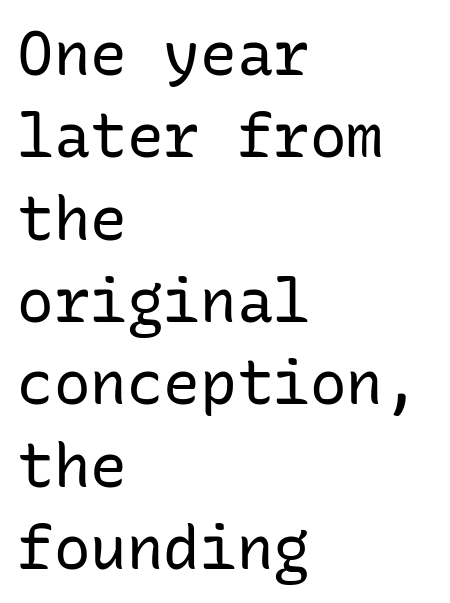
{"serif": "no", "italic": "no", "bold": "no", "weight": "regular", "width": "normal", "stroke_contrast": "low", "x_height": "medium", "monospaced": "yes", "underline": "no", "align": "left", "line_spacing": "normal", "line_spacing_ratio": 1.35, "letter_spacing": "normal", "letter_spacing_em": 0.0, "glyph_px": 61}
